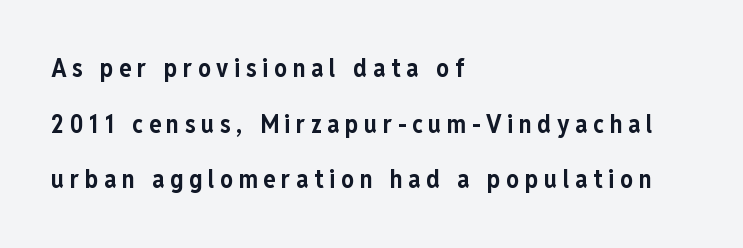
Q: Is the text bold? A: Yes.
Q: Is the text italic (slanted)? A: No, it is upright.
Q: Is the text underlined? A: No.
Q: How is the paragraph aligned? A: Left-aligned.
Q: Is the spacing between letters normal or unusually wide? A: Unusually wide.
Q: Is the spacing between lines tight, normal or loose? A: Loose.
